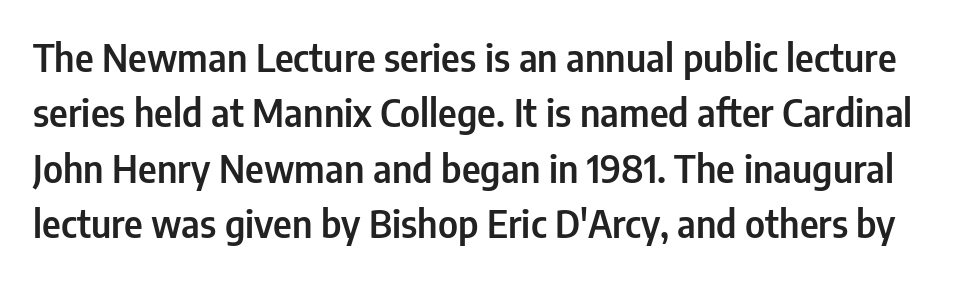
Regarding serifs, this sample does without them. How are the letters spaced? Ordinarily, with no added tracking. These lines are rendered in a variable-pitch font. No italicization has been applied; the sample stays upright.
